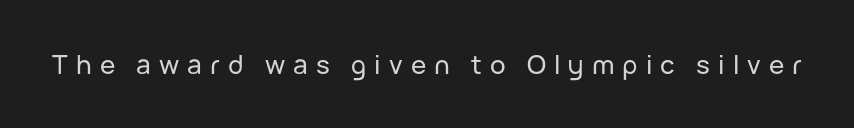
{"italic": "no", "underline": "no", "letter_spacing": "wide", "letter_spacing_em": 0.31, "glyph_px": 26}
